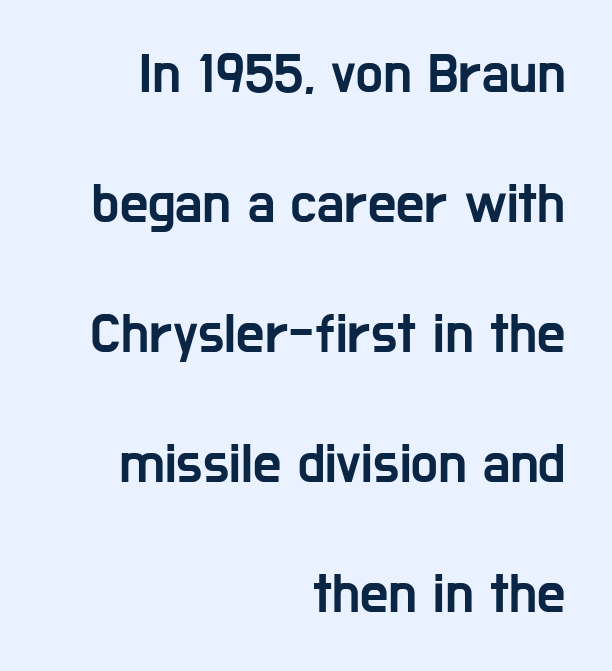
The image shows 56 px condensed sans-serif type, upright; set right-aligned, loose line spacing (2.32x), normal letter spacing, not underlined; low stroke contrast and a medium x-height.
